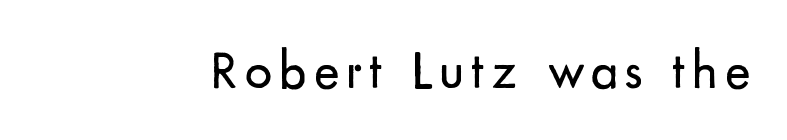
Q: Is the text bold? A: No.
Q: Is the text italic (slanted)? A: No, it is upright.
Q: Is the typeface a serif or a sans-serif typeface? A: Sans-serif.
Q: Is the text underlined? A: No.
Q: Width (condensed, normal, or wide)? A: Normal.
Q: Stroke contrast? A: Low.
Q: x-height? A: Small.
Q: Monospaced? A: No.
